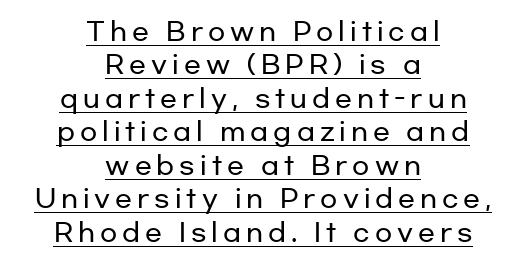
The rag falls on both sides of this text block equally. Beneath each row of characters lies a ruled line. You could only call the tracking loose — the letters float apart. Vertical strokes here are truly vertical. The designer left line spacing at the default.
